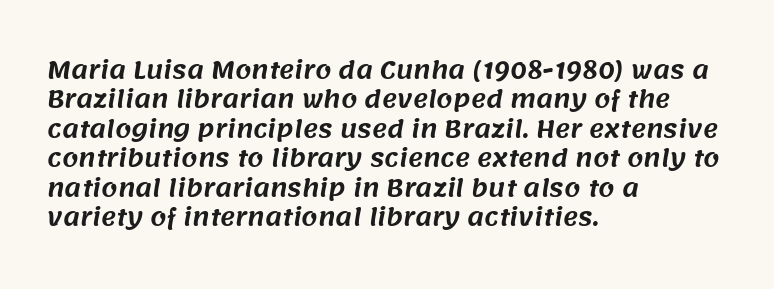
{"underline": "no", "align": "left", "line_spacing": "normal", "line_spacing_ratio": 1.28, "letter_spacing": "normal", "letter_spacing_em": 0.0, "glyph_px": 23}
